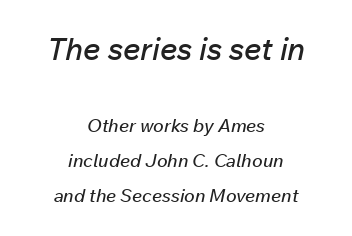
The image shows 31 px text type, italic (leaning right); set centered, loose line spacing (1.95x), normal letter spacing, not underlined; the first (top) block is 1.72x larger; low stroke contrast and a medium x-height.
